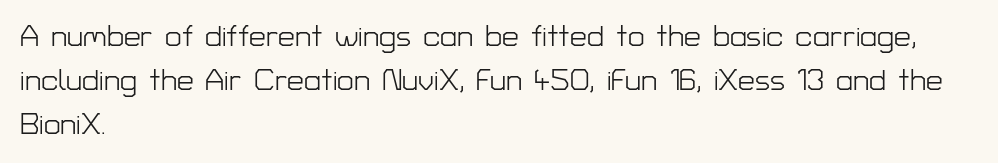
The image shows 30 px light sans-serif type, upright; set left-aligned, normal line spacing (1.47x), normal letter spacing, not underlined; low stroke contrast and a medium x-height.
